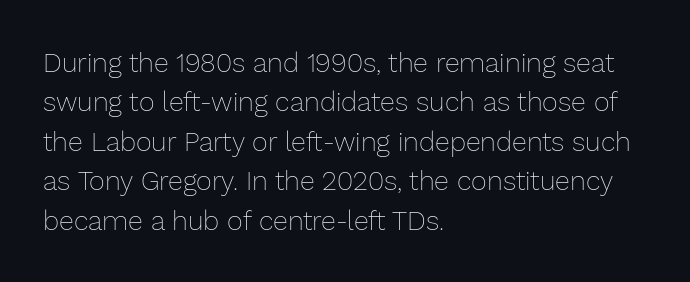
Quick note: not italic, upright. Is the stroke heavy? The answer is a plain regular-or-lighter. The setting favours the left margin, as ordinary paragraphs usually do. Has an underline been added? It has not. Tracking here is standard; glyphs follow each other at the usual distance. Line spacing here is normal.
